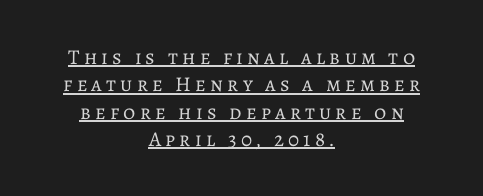
The image shows 21 px text type, upright; set centered, normal line spacing (1.3x), unusually wide letter spacing (+0.2 em), underlined.
